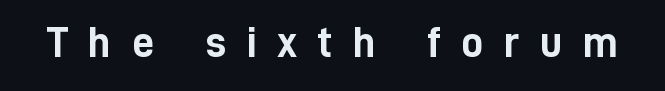
The image shows 44 px semibold, condensed sans-serif type, upright; set unusually wide letter spacing (+0.46 em), not underlined; low stroke contrast and a medium x-height.
